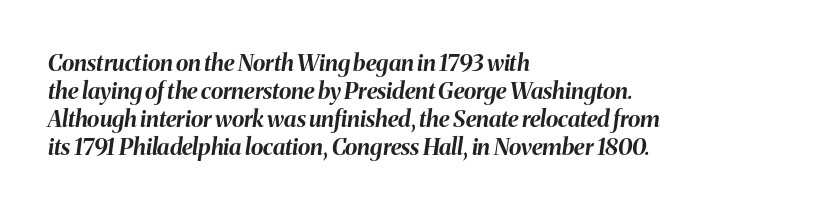
{"italic": "yes", "lean": "right", "slant_degrees": 8, "bold": "yes", "underline": "no", "align": "left", "line_spacing_ratio": 1.22, "letter_spacing": "normal", "letter_spacing_em": 0.0, "glyph_px": 23}
